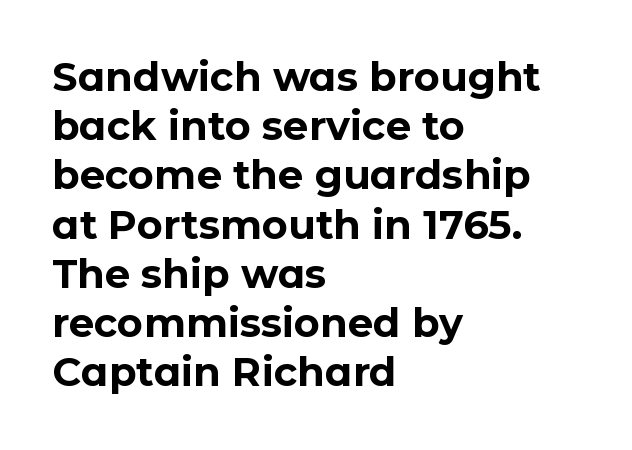
Q: Is the text bold? A: Yes.
Q: Is the text italic (slanted)? A: No, it is upright.
Q: Is the typeface a serif or a sans-serif typeface? A: Sans-serif.
Q: Is the text underlined? A: No.
Q: How is the paragraph aligned? A: Left-aligned.
Q: Is the spacing between letters normal or unusually wide? A: Normal.
Q: Width (condensed, normal, or wide)? A: Normal.
Q: Stroke contrast? A: Low.
Q: x-height? A: Medium.
Q: Monospaced? A: No.
